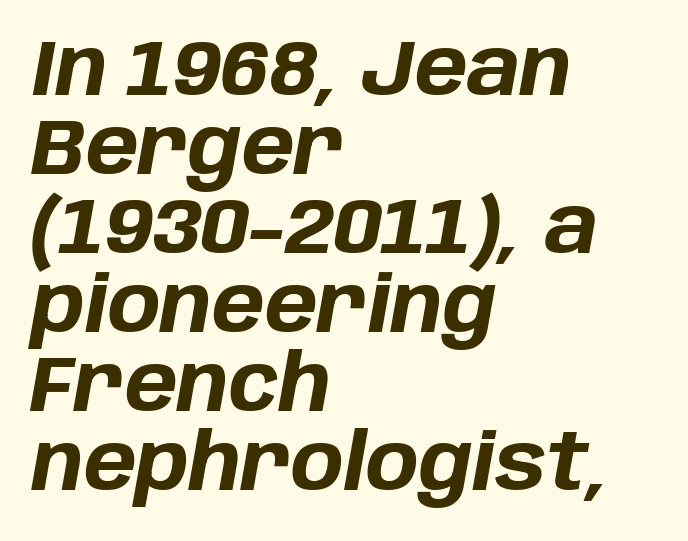
{"italic": "yes", "lean": "right", "slant_degrees": 10, "bold": "yes", "weight": "bold", "width": "normal", "stroke_contrast": "low", "x_height": "large", "monospaced": "no", "underline": "no", "align": "left", "line_spacing": "tight", "line_spacing_ratio": 1.0, "letter_spacing": "normal", "letter_spacing_em": 0.0, "glyph_px": 79}
